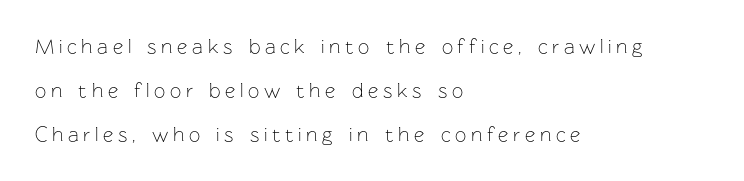
The letters stand straight up with perfectly vertical stems. No chunkiness to these letters — they're not bold. Notice how the passage keeps a crisp vertical edge on the left only. There is plenty of visible air inserted between adjacent glyphs.
